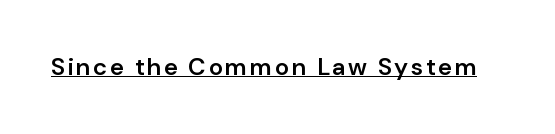
The image shows 24 px text type, upright; set underlined.
